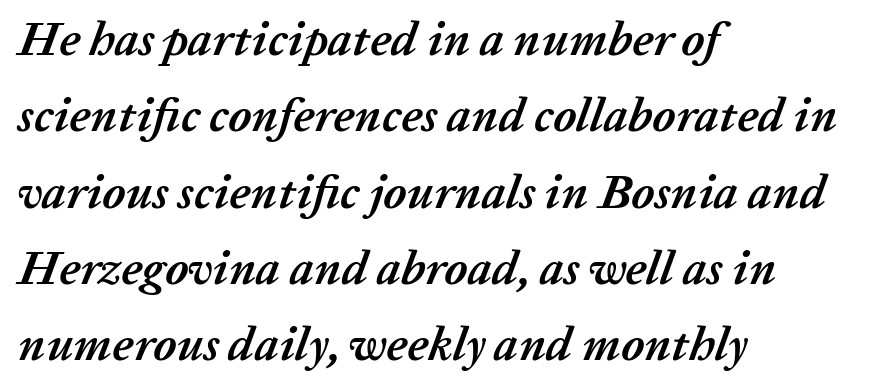
Q: Is the text bold? A: Yes.
Q: Is the text italic (slanted)? A: Yes, it leans right by about 20 degrees.
Q: Is the text underlined? A: No.
Q: How is the paragraph aligned? A: Left-aligned.
Q: Is the spacing between letters normal or unusually wide? A: Normal.
Q: Is the spacing between lines tight, normal or loose? A: Normal.
Q: Width (condensed, normal, or wide)? A: Normal.
Q: Stroke contrast? A: Low.
Q: x-height? A: Medium.
Q: Monospaced? A: No.
